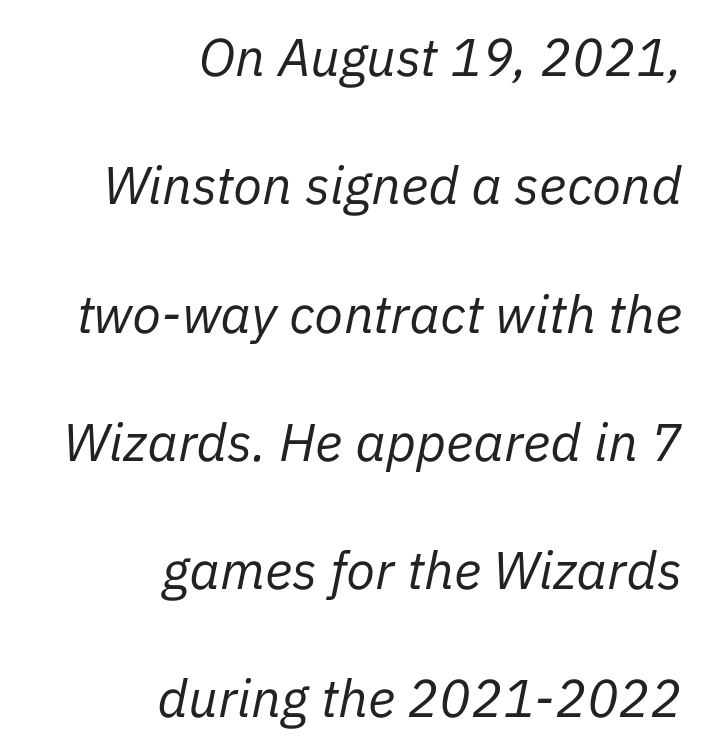
Q: Is the text bold? A: No.
Q: Is the text italic (slanted)? A: Yes, it leans right by about 11 degrees.
Q: Is the text underlined? A: No.
Q: How is the paragraph aligned? A: Right-aligned.
Q: Is the spacing between letters normal or unusually wide? A: Normal.
Q: Is the spacing between lines tight, normal or loose? A: Loose.
Q: Width (condensed, normal, or wide)? A: Normal.
Q: Stroke contrast? A: Low.
Q: x-height? A: Medium.
Q: Monospaced? A: No.
